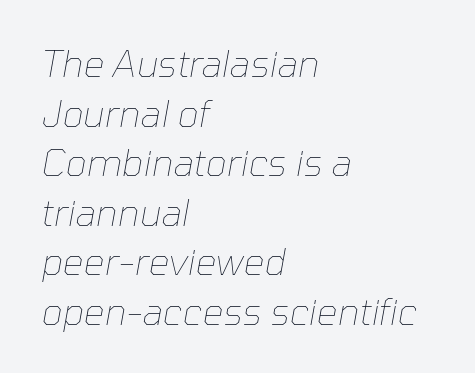
The image shows 37 px thin type, italic (leaning right); set left-aligned, normal line spacing (1.34x), normal letter spacing, not underlined; low stroke contrast and a medium x-height.
